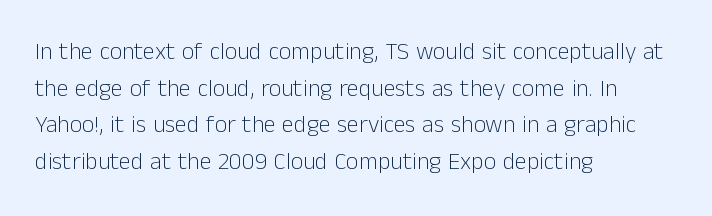
The image shows 24 px text type, upright; set left-aligned, normal line spacing (1.53x), normal letter spacing, not underlined.
